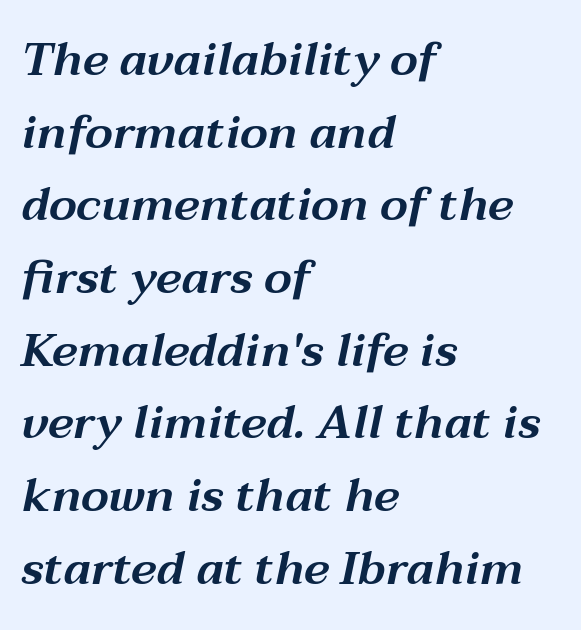
{"italic": "yes", "lean": "right", "slant_degrees": 12, "width": "wide", "stroke_contrast": "medium", "x_height": "medium", "monospaced": "no", "underline": "no", "align": "left", "line_spacing": "normal", "line_spacing_ratio": 1.58, "letter_spacing": "normal", "letter_spacing_em": 0.0, "glyph_px": 46}
